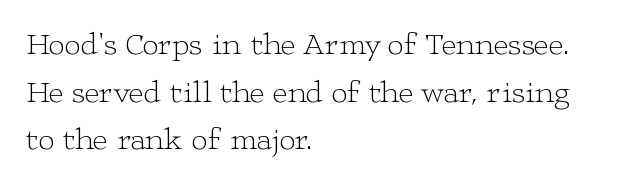
The image shows 32 px light, wide serif type, upright; set left-aligned, normal line spacing (1.49x), normal letter spacing, not underlined; low stroke contrast and a medium x-height.
